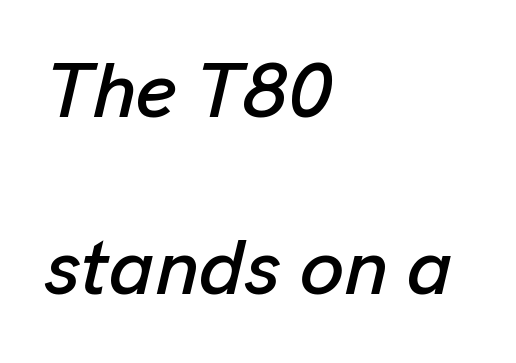
{"italic": "yes", "lean": "right", "slant_degrees": 13, "width": "normal", "stroke_contrast": "low", "x_height": "medium", "monospaced": "no", "underline": "no", "align": "left", "line_spacing": "loose", "line_spacing_ratio": 2.24, "letter_spacing": "normal", "letter_spacing_em": 0.0, "glyph_px": 79}
